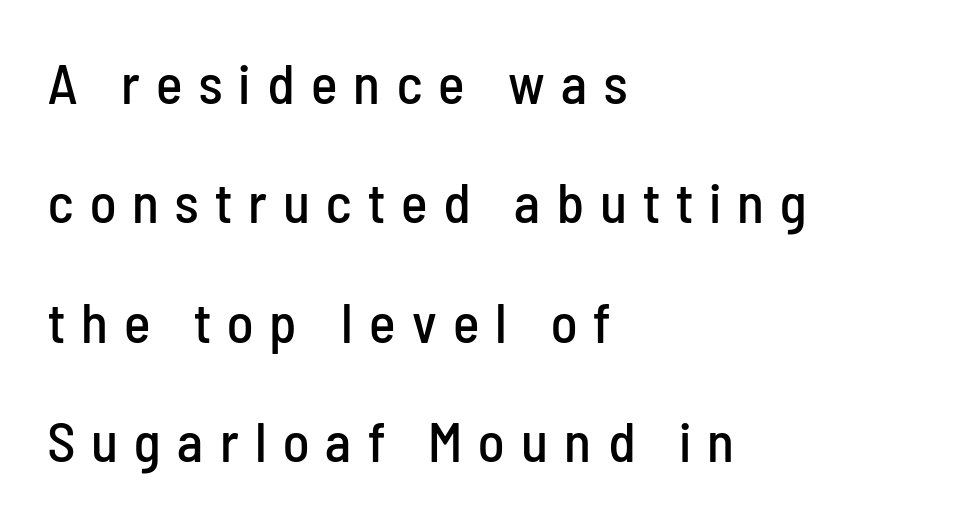
Q: Is the text italic (slanted)? A: No, it is upright.
Q: Is the typeface a serif or a sans-serif typeface? A: Sans-serif.
Q: Is the text underlined? A: No.
Q: How is the paragraph aligned? A: Left-aligned.
Q: Is the spacing between letters normal or unusually wide? A: Unusually wide.
Q: Is the spacing between lines tight, normal or loose? A: Loose.
Q: Width (condensed, normal, or wide)? A: Condensed.
Q: Stroke contrast? A: Low.
Q: x-height? A: Medium.
Q: Monospaced? A: No.
